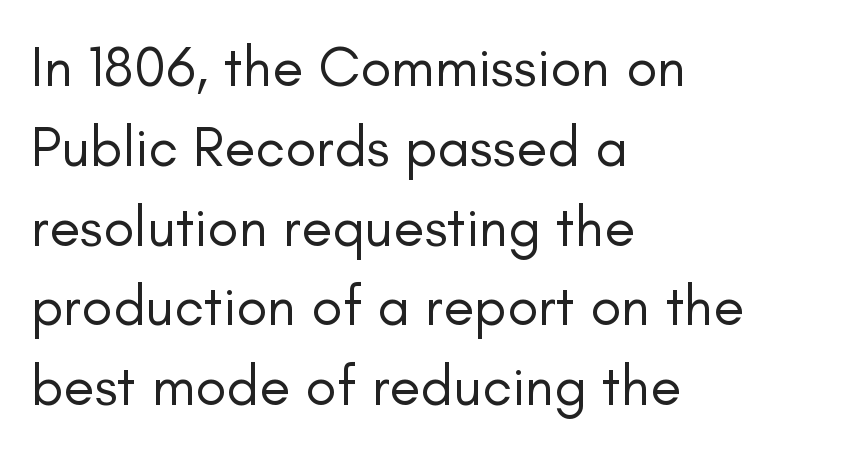
{"serif": "no", "italic": "no", "bold": "no", "weight": "regular", "width": "normal", "stroke_contrast": "low", "x_height": "small", "monospaced": "no", "underline": "no", "align": "left", "line_spacing": "normal", "line_spacing_ratio": 1.4, "letter_spacing": "normal", "letter_spacing_em": 0.0, "glyph_px": 57}
